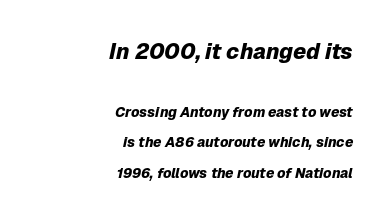
Type size steps down from the first block to the second. Nobody touched the tracking dial on this one. Emphasis-style slanted type is in use. You'd pick this weight for a headline — it's a proper bold. Casual observation: everything's shoved over to the right. Check the space under the baseline: it is left empty.
